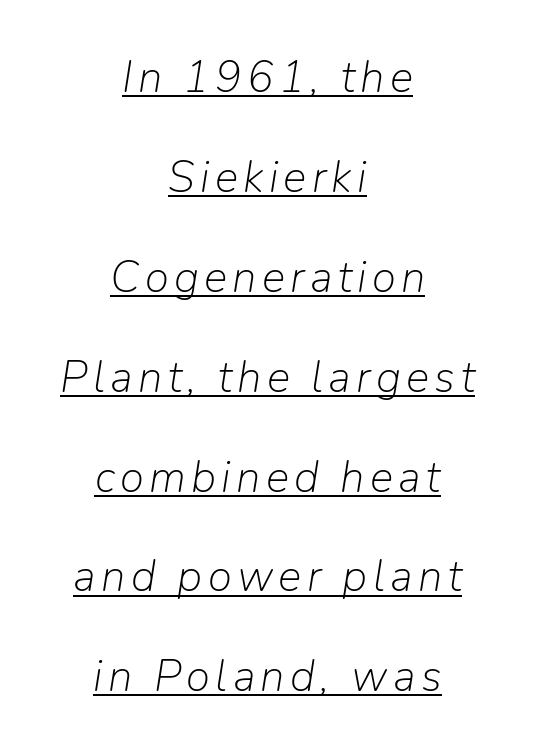
The image shows 44 px light type, italic (leaning right); set centered, loose line spacing (2.27x), underlined; low stroke contrast and a medium x-height.
